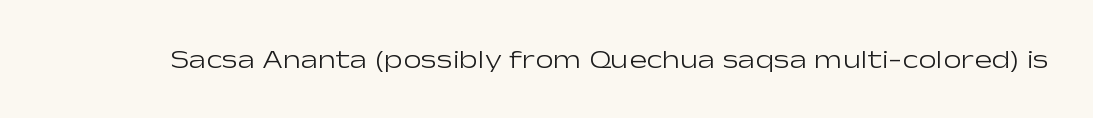
A roman cut, with each character standing at attention. Decoration check: the copy has no underline. The gaps between neighbouring characters are ordinary and unremarkable. Bold? No — there's no thickening of the strokes.
